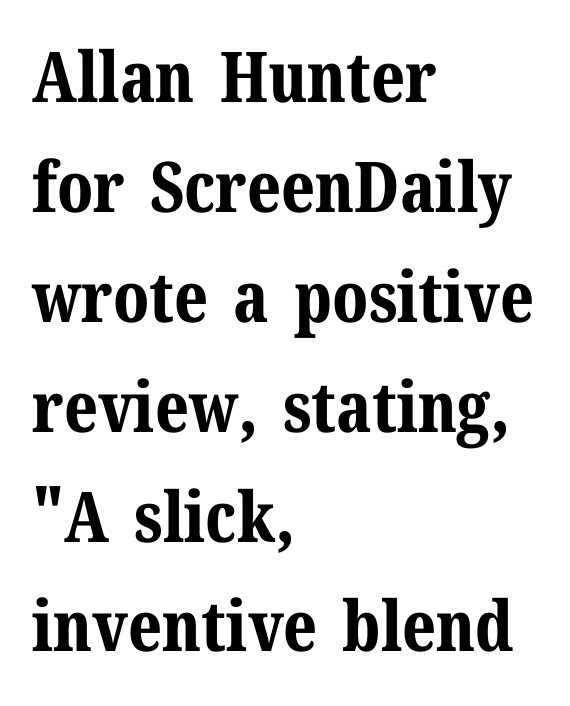
The image shows 70 px bold serif type, upright; set left-aligned, normal line spacing (1.57x), normal letter spacing, not underlined; medium stroke contrast and a medium x-height.
